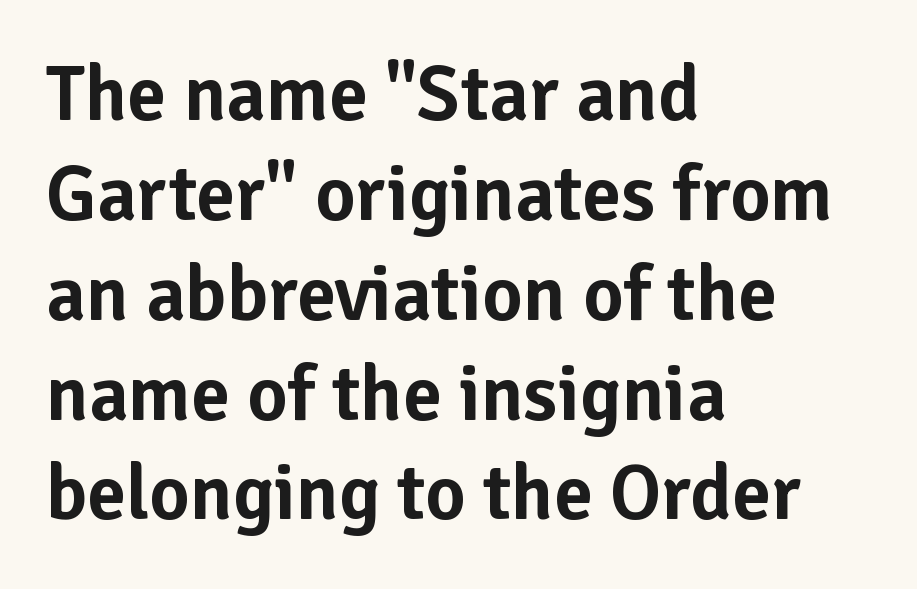
The image shows 78 px sans-serif type, upright; set left-aligned, normal line spacing (1.28x), normal letter spacing, not underlined; low stroke contrast and a medium x-height.
